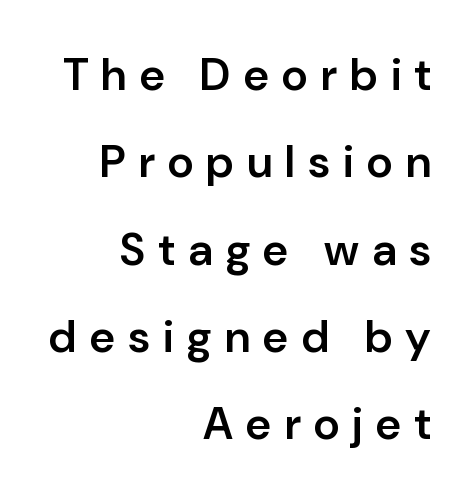
The image shows 45 px semibold sans-serif type, upright; set right-aligned, loose line spacing (1.94x), unusually wide letter spacing (+0.29 em), not underlined; low stroke contrast and a medium x-height.
